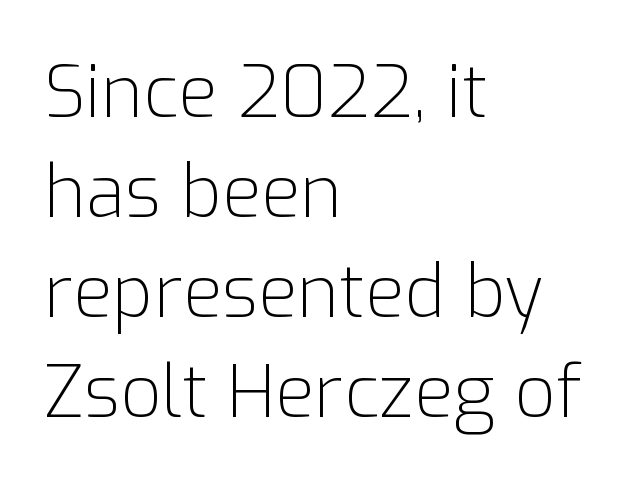
{"serif": "no", "italic": "no", "bold": "no", "weight": "light", "width": "normal", "stroke_contrast": "low", "x_height": "medium", "monospaced": "no", "underline": "no", "align": "left", "line_spacing": "normal", "line_spacing_ratio": 1.39, "letter_spacing": "normal", "letter_spacing_em": 0.0, "glyph_px": 72}
